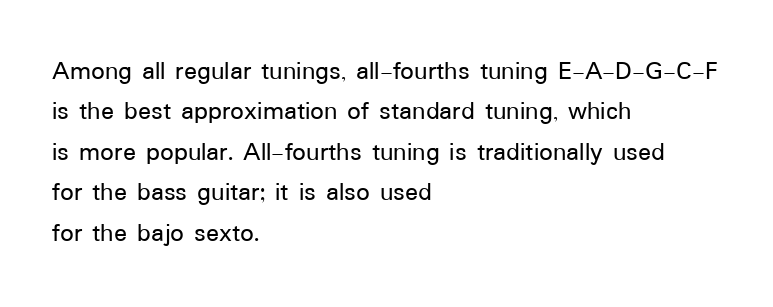
The image shows 27 px text type, upright; set left-aligned, normal line spacing (1.5x), normal letter spacing, not underlined.
